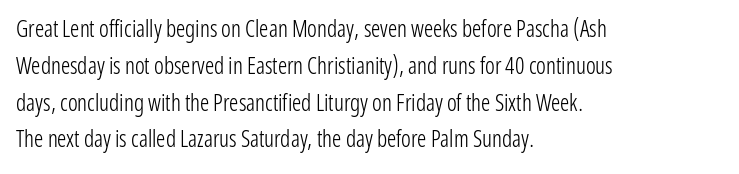
The rendering uses a moderate line-height, typical for paragraphs. The cut favours lightness, reaching ordinary text weight at its darkest. This is roman type, the default non-slanted kind. A student would call this left alignment; a typographer would say flush left, rag right. Honestly, there is no underline to notice here at all. The letterforms sit shoulder to shoulder at normal distance.
